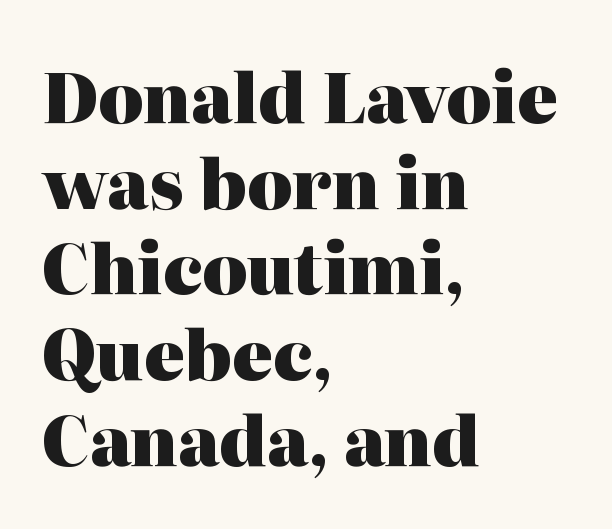
Here the designer chose a conventional face with non-uniform glyph widths. Glance below the letters and you will spot only blank space. Teacher's note: observe the even left margin — that is flush-left alignment. The font family rendered here belongs to the serif group. Is the type bold? Yes — the strokes are clearly thick and heavy. The passage shown has conventional tracking throughout.
